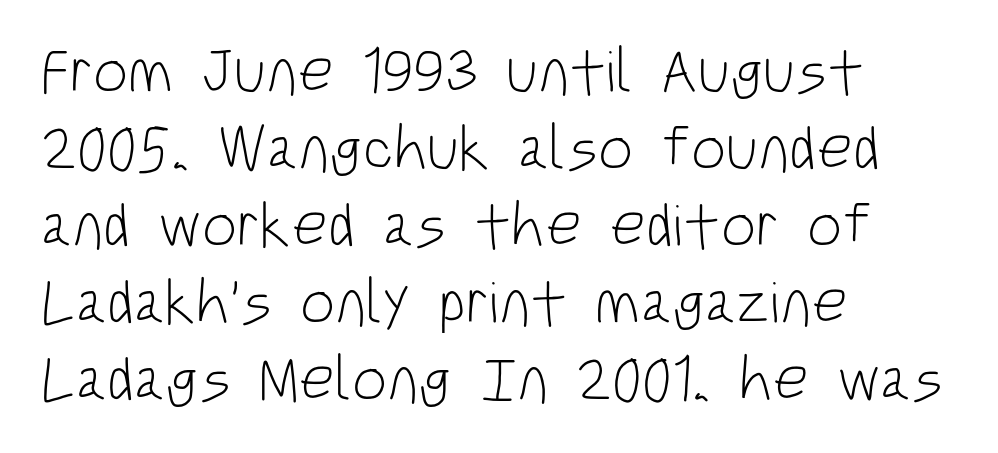
The image shows 62 px light, condensed sans-serif type, upright; set left-aligned, line spacing 1.24x, normal letter spacing, not underlined; low stroke contrast and a large x-height.
